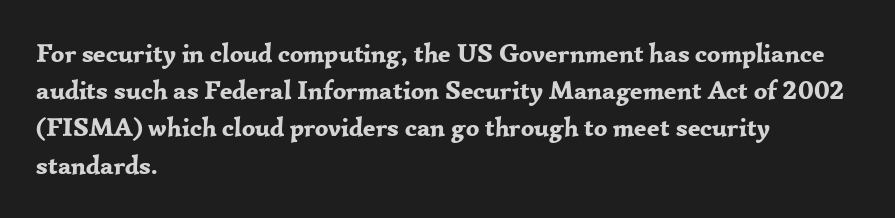
The image shows 26 px bold type, upright; set left-aligned, normal line spacing (1.43x), normal letter spacing, not underlined.
